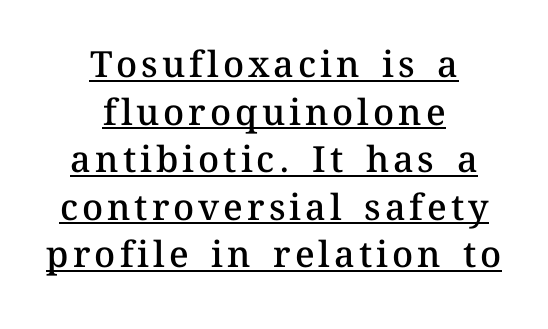
{"italic": "no", "bold": "semi", "weight": "semibold", "width": "normal", "stroke_contrast": "medium", "x_height": "medium", "monospaced": "no", "underline": "yes", "align": "center", "line_spacing": "normal", "line_spacing_ratio": 1.32, "glyph_px": 36}
